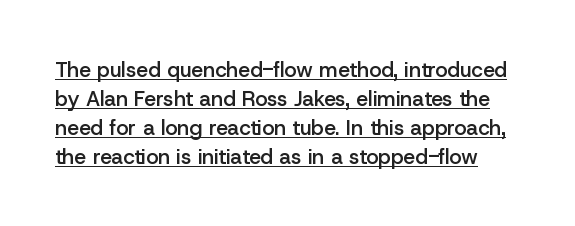
Q: Is the text bold? A: Semi-bold.
Q: Is the text italic (slanted)? A: No, it is upright.
Q: Is the text underlined? A: Yes.
Q: Is the spacing between letters normal or unusually wide? A: Normal.
Q: Is the spacing between lines tight, normal or loose? A: Normal.
